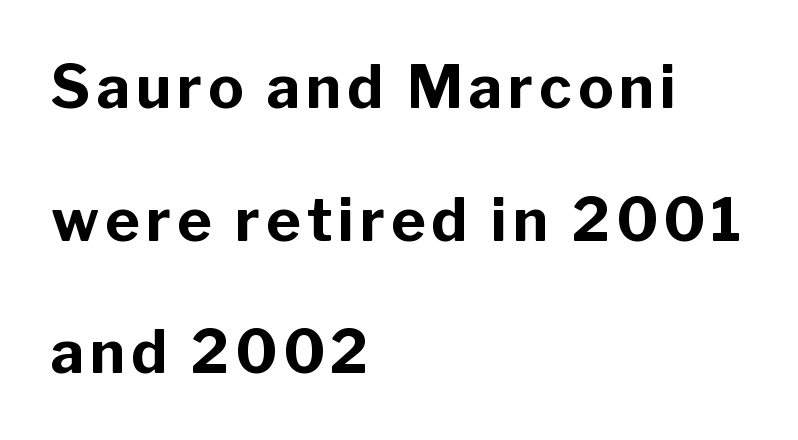
The image shows 59 px bold sans-serif type, upright; set left-aligned, loose line spacing (2.25x), not underlined; low stroke contrast and a medium x-height.
